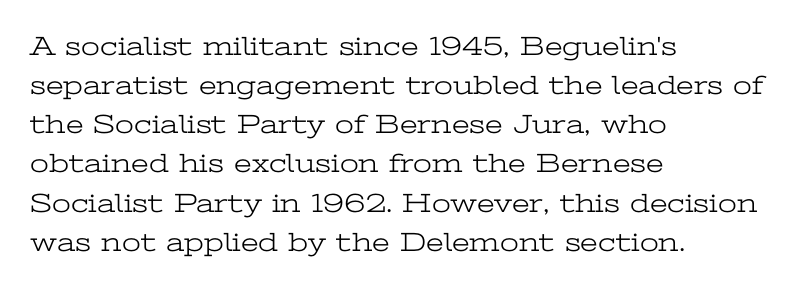
Default kerning and tracking; the words read as compact shapes. No heavy texture on the line: the type isn't bold. A roman cut, with each character standing at attention. Notice how the passage keeps a crisp vertical edge on the left only. Bare-footed words on every line.
